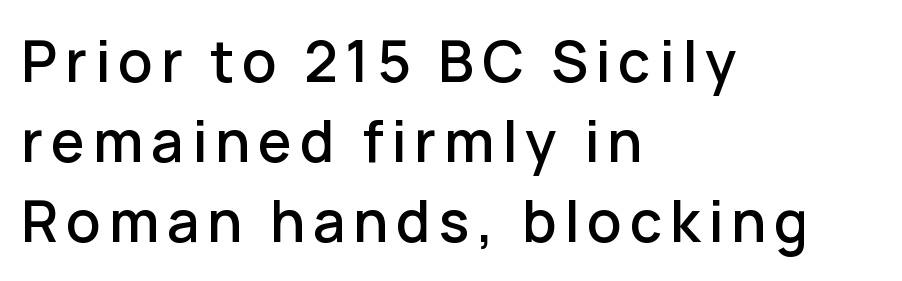
A typesetter would call this leading conventional body-copy spacing. Anything drawn beneath the words? Only blank space. Think of a printed novel: that variable character pitch is what you see here. These lines were composed using upright roman letters.
